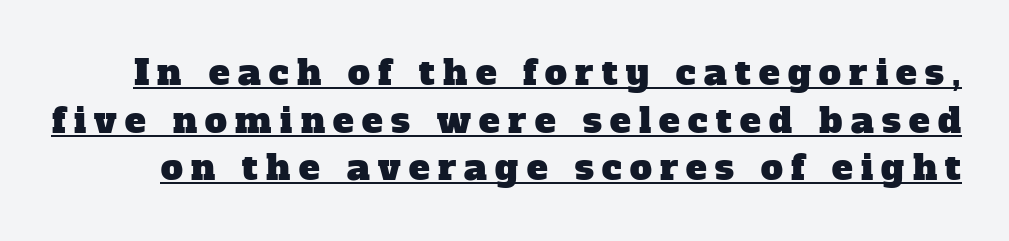
Think of a printed novel: that variable character pitch is what you see here. Reading down the column, the eye jumps a familiar distance to each next line. Each word looks stretched out because of the extra space between its letters. Is there an underline? Yes — a line sits under the letters. Unlike a clean sans, this face finishes its strokes with serifs.
